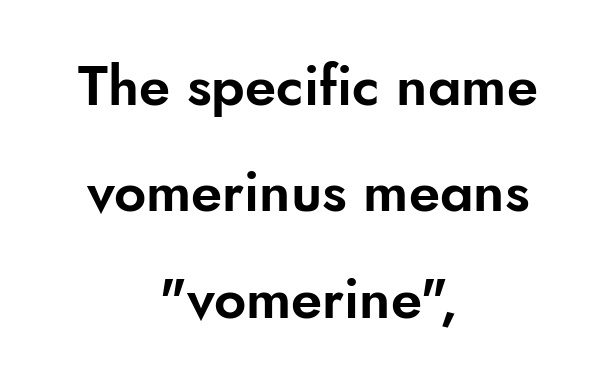
The image shows 56 px sans-serif type, upright; set centered, loose line spacing (1.9x), normal letter spacing, not underlined; low stroke contrast and a small x-height.
